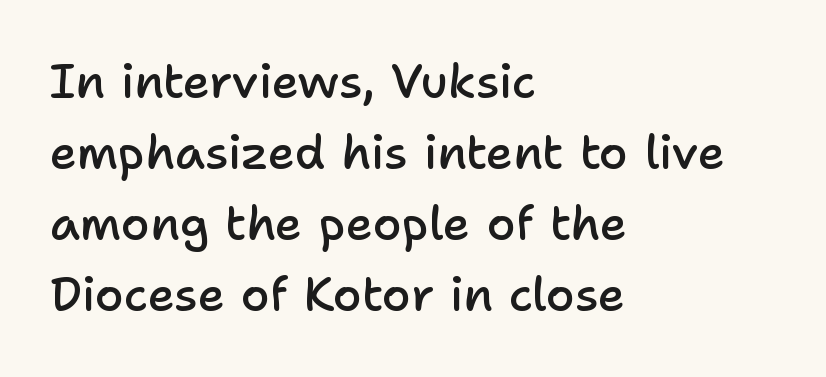
Q: Is the text bold? A: Semi-bold.
Q: Is the text italic (slanted)? A: No, it is upright.
Q: Is the typeface a serif or a sans-serif typeface? A: Sans-serif.
Q: Is the text underlined? A: No.
Q: How is the paragraph aligned? A: Left-aligned.
Q: Is the spacing between letters normal or unusually wide? A: Normal.
Q: Is the spacing between lines tight, normal or loose? A: Normal.
Q: Width (condensed, normal, or wide)? A: Normal.
Q: Stroke contrast? A: Low.
Q: x-height? A: Medium.
Q: Monospaced? A: No.
